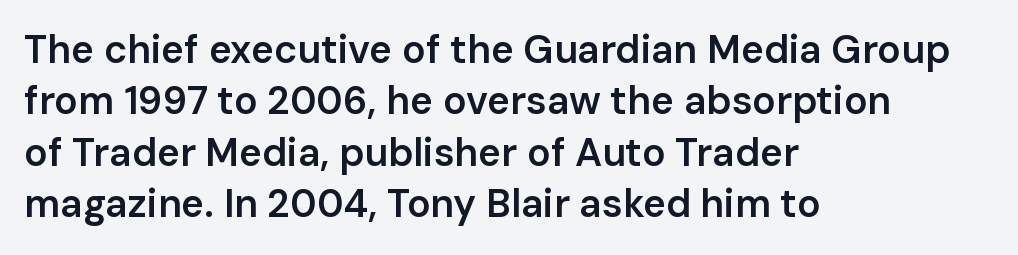
{"serif": "no", "italic": "no", "bold": "semi", "weight": "semibold", "width": "normal", "stroke_contrast": "low", "x_height": "medium", "monospaced": "no", "underline": "no", "align": "left", "line_spacing": "normal", "line_spacing_ratio": 1.32, "letter_spacing": "normal", "letter_spacing_em": 0.0, "glyph_px": 39}
